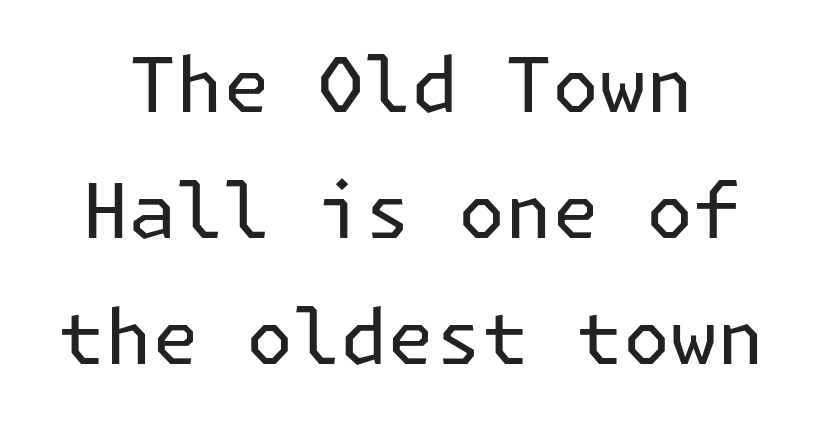
Every character sits straight up, as roman type does. Rows of type keep a routine distance in the vertical direction. Descender tails drop into unmarked territory. The typesetting does not lean heavy: it is not bold. Nothing sits at the stroke ends, so this counts as sans-serif. The letters sit at their default tracking, neither squeezed nor spread.
